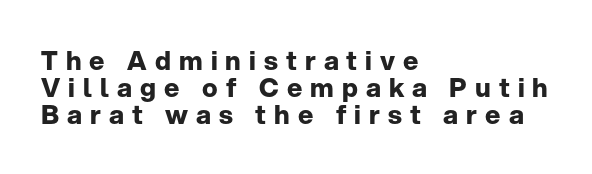
Q: Is the text bold? A: Yes.
Q: Is the text italic (slanted)? A: No, it is upright.
Q: Is the text underlined? A: No.
Q: How is the paragraph aligned? A: Left-aligned.
Q: Is the spacing between letters normal or unusually wide? A: Unusually wide.
Q: Is the spacing between lines tight, normal or loose? A: Tight.
